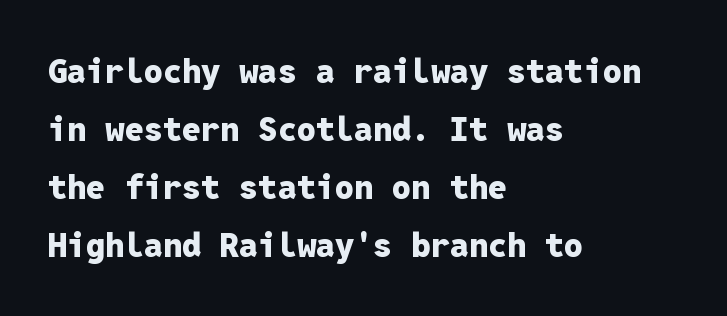
{"serif": "no", "italic": "no", "bold": "yes", "weight": "heavy", "width": "normal", "stroke_contrast": "low", "x_height": "medium", "monospaced": "yes", "underline": "no", "align": "left", "line_spacing_ratio": 1.71, "letter_spacing": "normal", "letter_spacing_em": 0.0, "glyph_px": 34}
